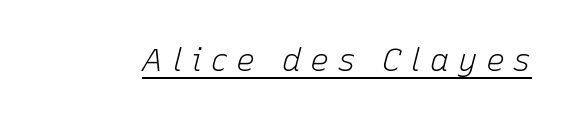
{"italic": "yes", "lean": "right", "slant_degrees": 15, "bold": "no", "weight": "light", "width": "normal", "stroke_contrast": "low", "x_height": "medium", "monospaced": "no", "underline": "yes", "letter_spacing": "wide", "letter_spacing_em": 0.27, "glyph_px": 32}
